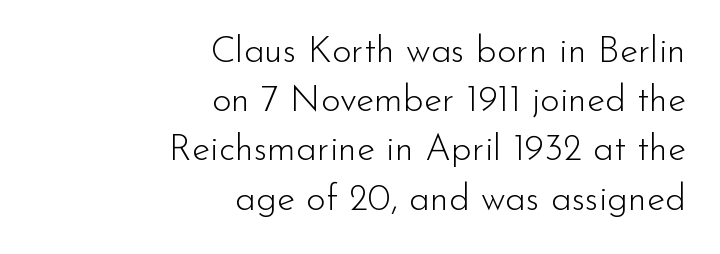
Serifs: no, the terminals of the letterforms are clean. The specimen omits any rule beneath the text block's lines. The typesetter chose a ragged-left arrangement here. Stems and bowls with no extra thickness — not bold. The leading is moderate, giving the passage an even texture.
